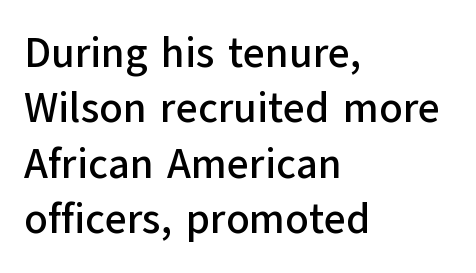
{"serif": "no", "italic": "no", "width": "normal", "stroke_contrast": "low", "x_height": "medium", "monospaced": "no", "underline": "no", "align": "left", "line_spacing": "normal", "line_spacing_ratio": 1.32, "letter_spacing": "normal", "letter_spacing_em": 0.0, "glyph_px": 42}
